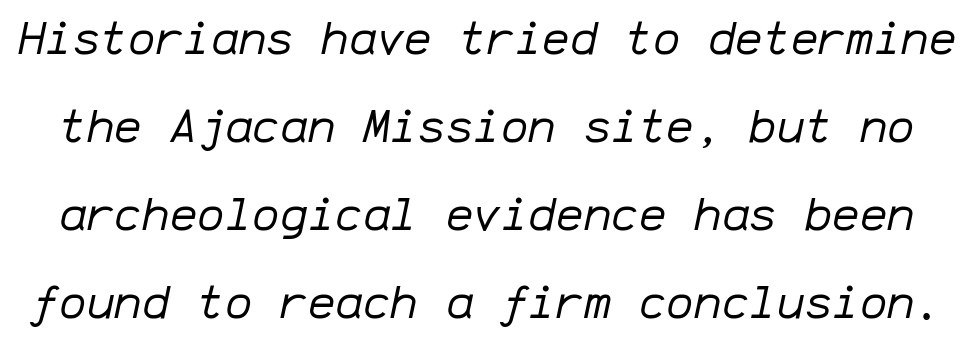
The image shows 46 px regular-weight type, italic (leaning right), monospaced; set loose line spacing (1.91x), normal letter spacing, not underlined; low stroke contrast and a medium x-height.
